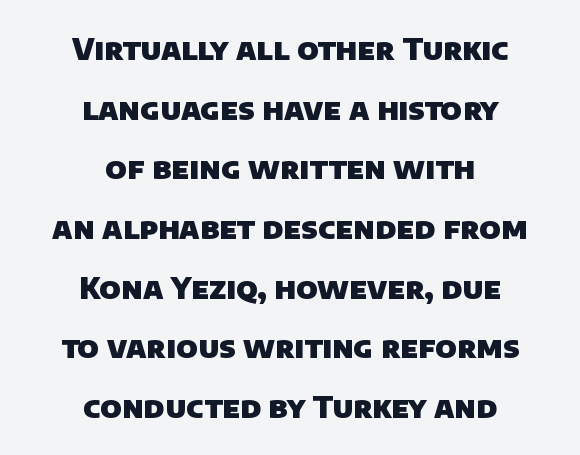
This rendering uses center alignment, leaving both contours irregular but symmetric. A sans-serif font was chosen for this passage. The space between consecutive lines is lavish. Strokes here are thick enough to call this a true bold. There is no visible air inserted between adjacent glyphs.
